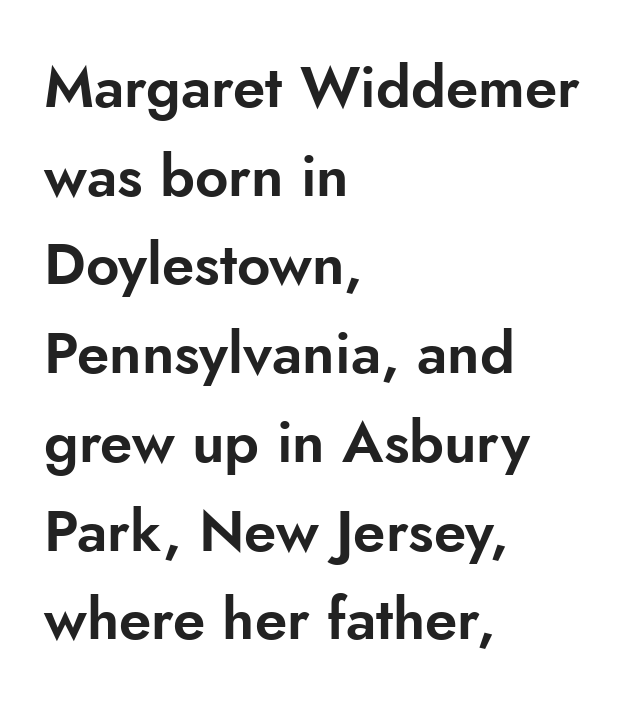
{"serif": "no", "italic": "no", "width": "normal", "stroke_contrast": "low", "x_height": "small", "monospaced": "no", "underline": "no", "align": "left", "line_spacing": "normal", "line_spacing_ratio": 1.53, "letter_spacing": "normal", "letter_spacing_em": 0.0, "glyph_px": 58}
